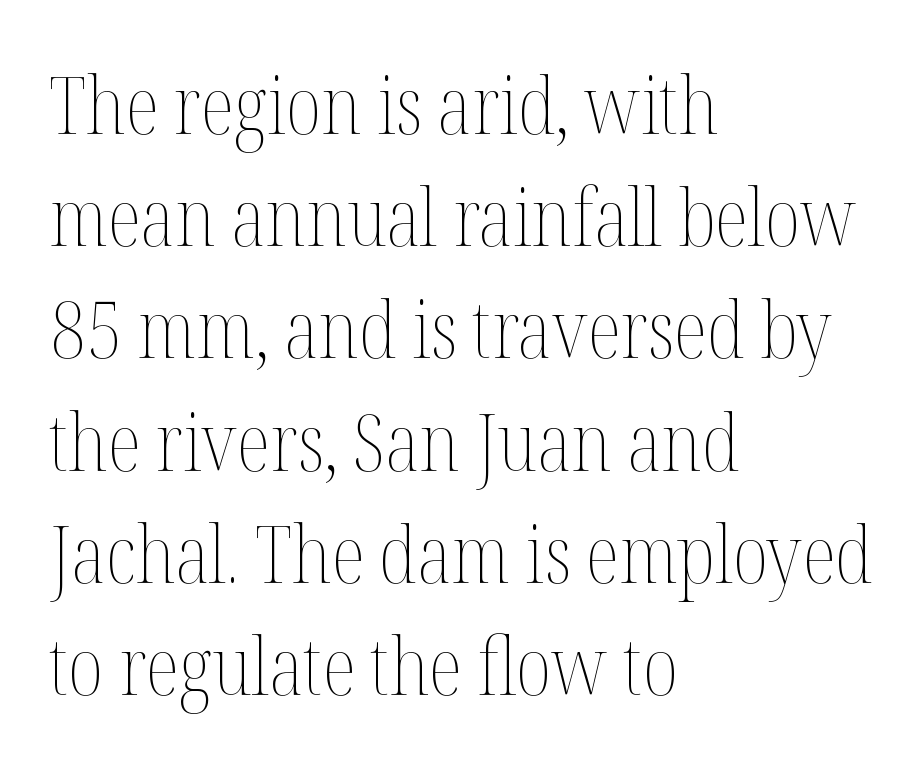
{"italic": "no", "bold": "no", "weight": "thin", "width": "condensed", "stroke_contrast": "medium", "x_height": "medium", "monospaced": "no", "underline": "no", "align": "left", "line_spacing": "normal", "line_spacing_ratio": 1.42, "letter_spacing": "normal", "letter_spacing_em": 0.0, "glyph_px": 79}
